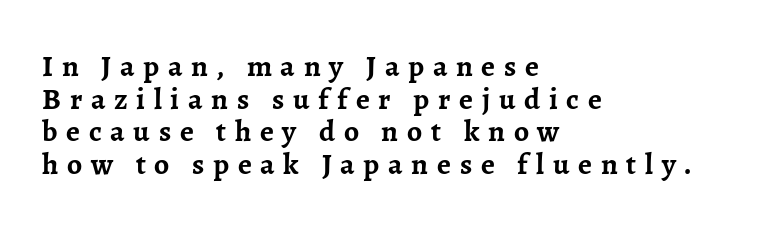
Style check: upright. The rendering anchors every line to the left-hand side. Look at the tracking — it's clearly loosened, letters drifting apart. Notice how thick the strokes are: this is what a full bold looks like.
